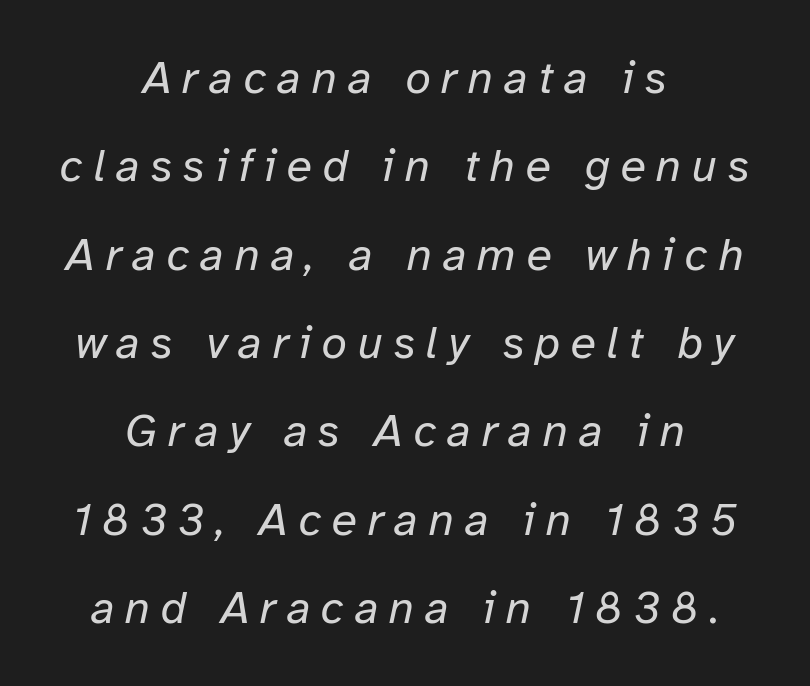
Q: Is the text bold? A: No.
Q: Is the text italic (slanted)? A: Yes, it leans right by about 12 degrees.
Q: Is the text underlined? A: No.
Q: How is the paragraph aligned? A: Centered.
Q: Is the spacing between letters normal or unusually wide? A: Unusually wide.
Q: Is the spacing between lines tight, normal or loose? A: Loose.
Q: Width (condensed, normal, or wide)? A: Normal.
Q: Stroke contrast? A: Low.
Q: x-height? A: Medium.
Q: Monospaced? A: No.
